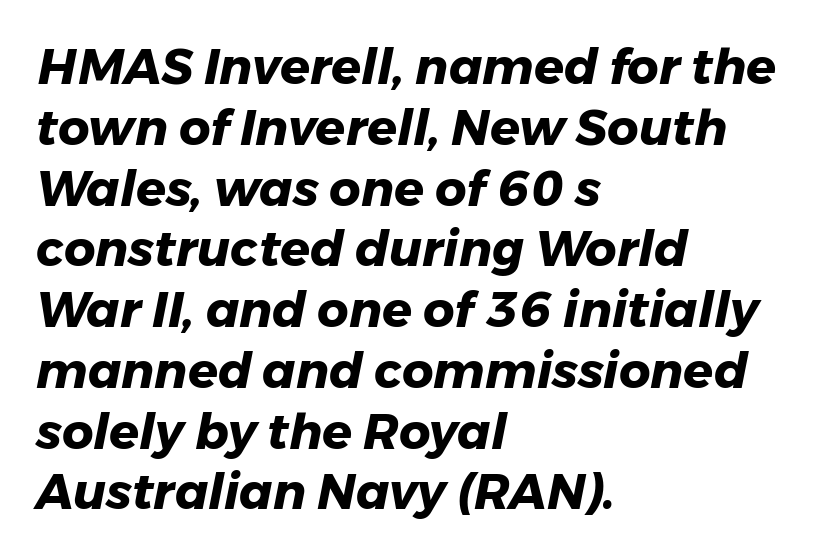
Q: Is the text bold? A: Yes.
Q: Is the text italic (slanted)? A: Yes, it leans right by about 11 degrees.
Q: Is the text underlined? A: No.
Q: How is the paragraph aligned? A: Left-aligned.
Q: Is the spacing between letters normal or unusually wide? A: Normal.
Q: Width (condensed, normal, or wide)? A: Normal.
Q: Stroke contrast? A: Low.
Q: x-height? A: Medium.
Q: Monospaced? A: No.
